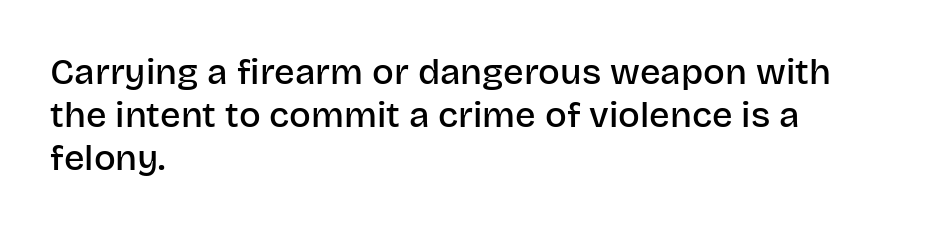
The image shows 36 px semibold sans-serif type, upright; set left-aligned, line spacing 1.2x, normal letter spacing, not underlined; low stroke contrast and a large x-height.
